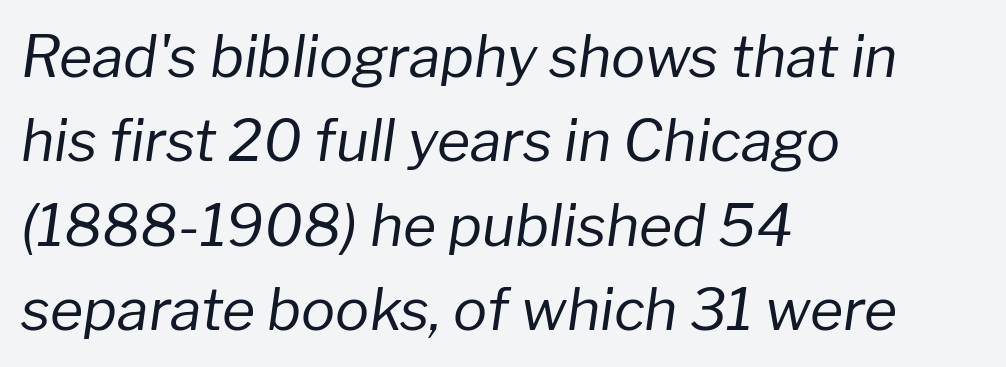
{"italic": "yes", "lean": "right", "slant_degrees": 8, "bold": "no", "weight": "regular", "width": "normal", "stroke_contrast": "low", "x_height": "medium", "monospaced": "no", "underline": "no", "align": "left", "line_spacing": "normal", "line_spacing_ratio": 1.48, "letter_spacing": "normal", "letter_spacing_em": 0.0, "glyph_px": 57}
